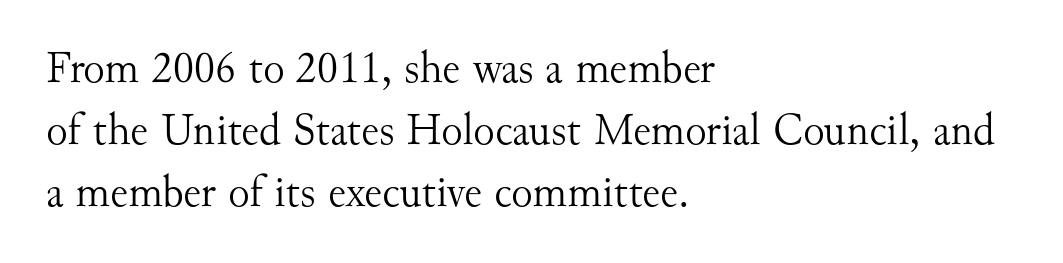
The image shows 45 px light serif type, upright; set left-aligned, normal line spacing (1.38x), normal letter spacing, not underlined; medium stroke contrast and a small x-height.
